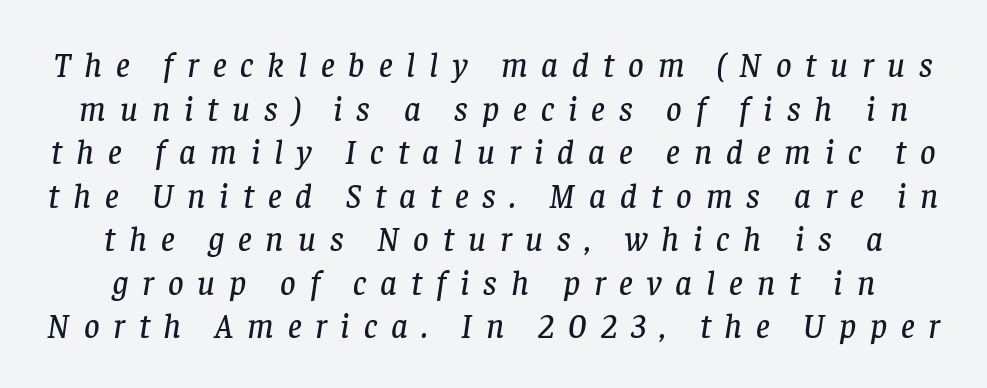
Tall strokes in this sample are angled rather than plumb. Spacing verdict: proportional, widths tailored to each character. Evenly set lines give the paragraph a standard silhouette. The type is letterspaced generously, with wide tracking.
